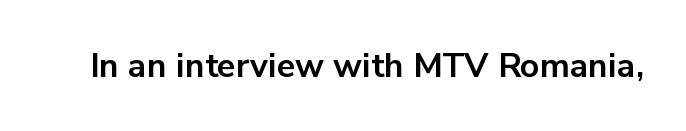
{"serif": "no", "italic": "no", "bold": "yes", "weight": "bold", "width": "normal", "stroke_contrast": "low", "x_height": "medium", "monospaced": "no", "underline": "no", "letter_spacing": "normal", "letter_spacing_em": 0.0, "glyph_px": 34}
